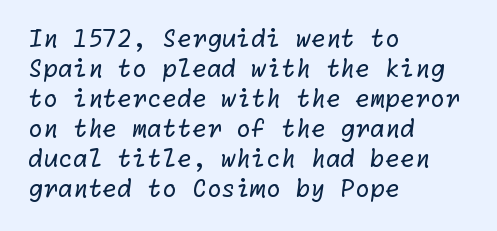
{"bold": "no", "underline": "no", "align": "left", "line_spacing": "normal", "line_spacing_ratio": 1.25, "letter_spacing": "normal", "letter_spacing_em": 0.0, "glyph_px": 24}
